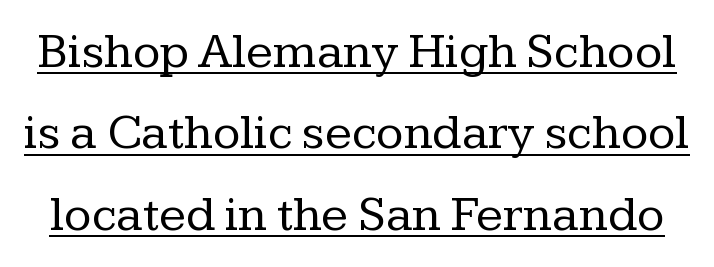
{"serif": "yes", "italic": "no", "bold": "no", "weight": "regular", "width": "normal", "stroke_contrast": "low", "x_height": "medium", "monospaced": "no", "underline": "yes", "line_spacing": "normal", "line_spacing_ratio": 1.63, "letter_spacing": "normal", "letter_spacing_em": 0.0, "glyph_px": 50}
